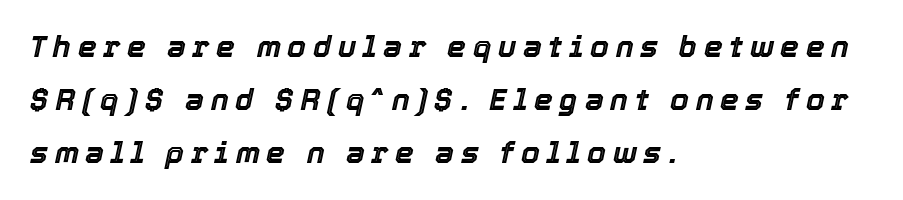
Here the glyphs are tracked loosely, breaking word shapes into spaced letters. Think of a printed novel: that variable character pitch is what you see here. Glance below the letters and you will spot only blank space. This rendering uses left alignment, leaving the right contour irregular. The font's italic variant was chosen for this text.
